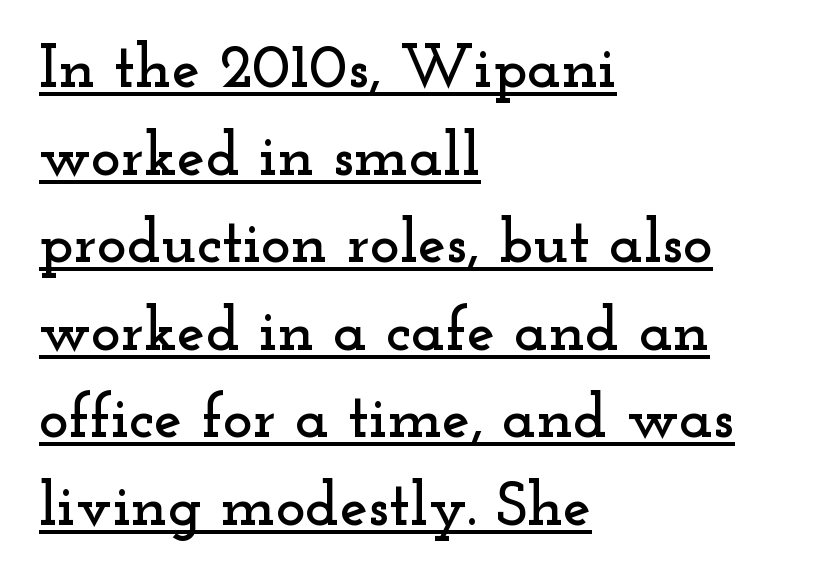
The image shows 63 px wide serif type, upright; set left-aligned, normal line spacing (1.39x), normal letter spacing, underlined; low stroke contrast and a small x-height.
